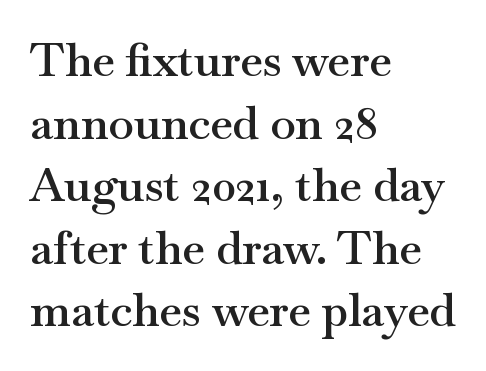
{"serif": "yes", "italic": "no", "bold": "semi", "weight": "semibold", "width": "wide", "stroke_contrast": "medium", "x_height": "small", "monospaced": "no", "underline": "no", "align": "left", "line_spacing": "normal", "line_spacing_ratio": 1.36, "letter_spacing": "normal", "letter_spacing_em": 0.0, "glyph_px": 46}
